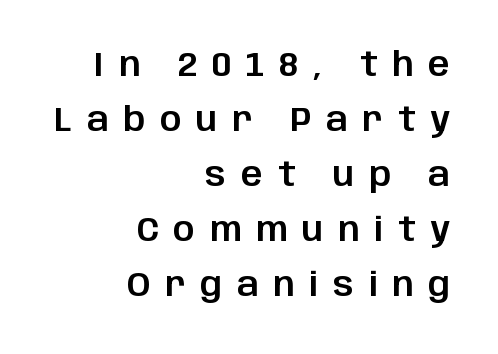
Compared with typical body copy, the letter spacing here is much looser. Serifs: no, the terminals of the letterforms are clean. Think of a printed novel: that variable character pitch is what you see here. Is the block centered? No — it sits flush against the right margin. Whoever set this chose a conventional vertical rhythm.
